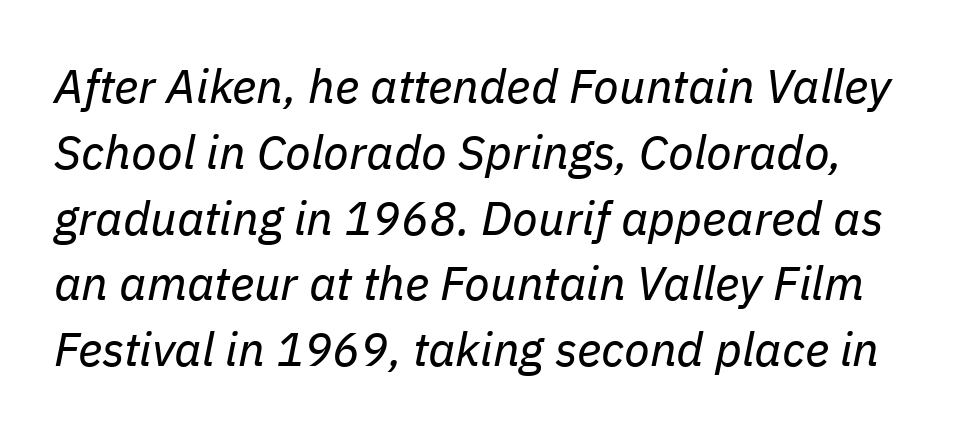
Italic: yes, the glyphs are oblique. Underline: absent. Heaviness? Minimal to ordinary, like unemphasized prose. The block of text has a typical density, with ordinary space between rows. These lines are rendered in a variable-pitch font.
